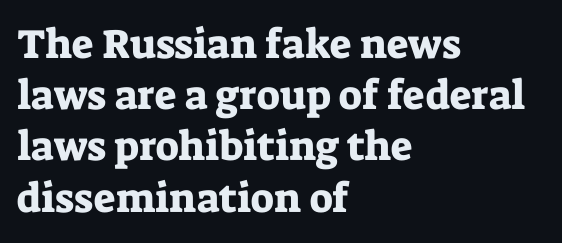
The image shows 41 px serif type, upright; set left-aligned, normal line spacing (1.25x), normal letter spacing, not underlined; low stroke contrast and a medium x-height.
